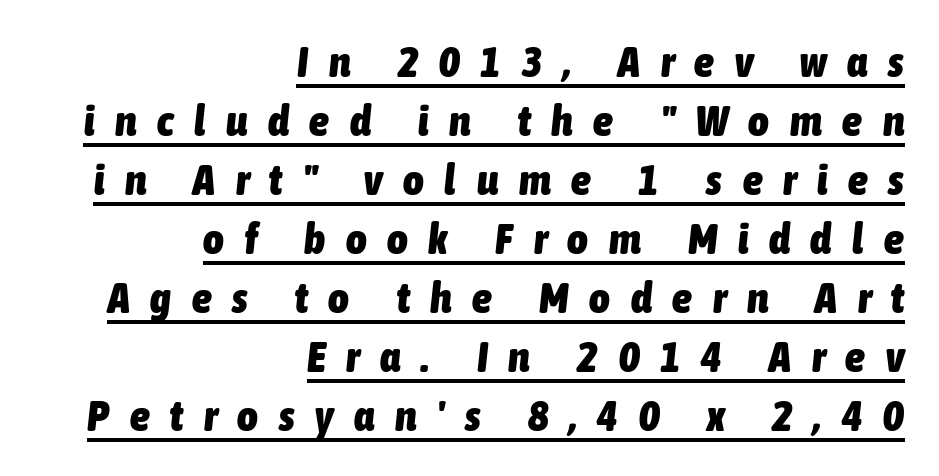
The space between consecutive lines is moderate. In terms of posture, this sample is oblique. Does a line run under the words? Yes, clearly. On the weight axis this lands at bold, roughly 700. The rendering anchors every line to the right-hand side.
